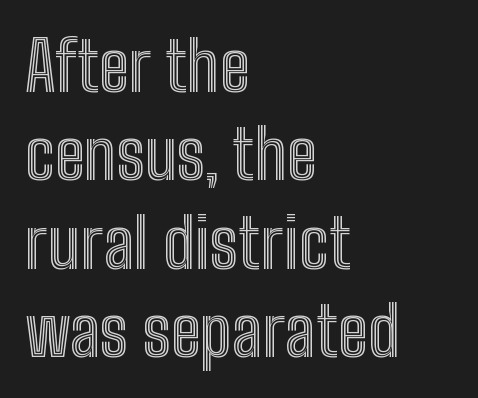
The image shows 68 px condensed type, upright; set left-aligned, normal line spacing (1.3x), normal letter spacing, not underlined; a medium x-height.
